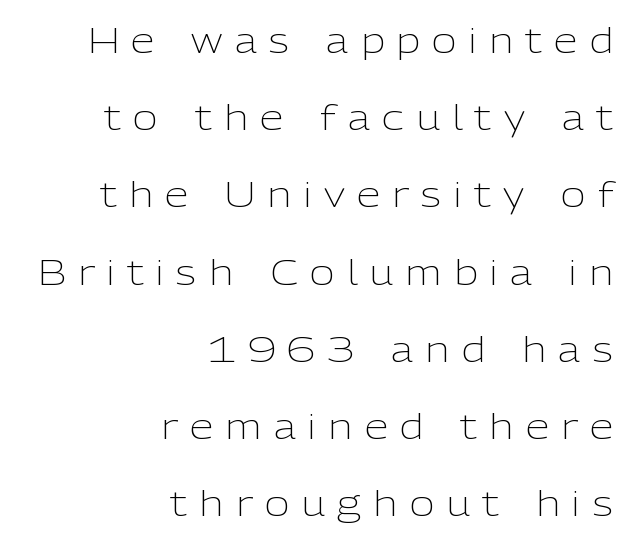
Q: Is the text bold? A: No.
Q: Is the text italic (slanted)? A: No, it is upright.
Q: Is the typeface a serif or a sans-serif typeface? A: Sans-serif.
Q: Is the text underlined? A: No.
Q: How is the paragraph aligned? A: Right-aligned.
Q: Is the spacing between letters normal or unusually wide? A: Unusually wide.
Q: Is the spacing between lines tight, normal or loose? A: Loose.
Q: Width (condensed, normal, or wide)? A: Normal.
Q: Stroke contrast? A: Low.
Q: x-height? A: Medium.
Q: Monospaced? A: No.
